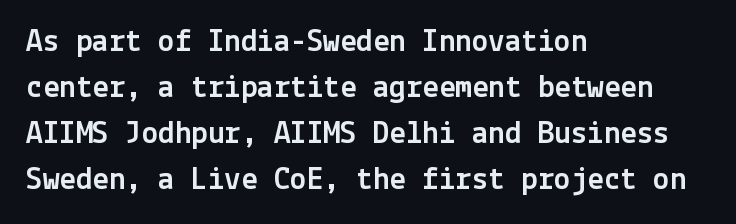
The image shows 33 px sans-serif type, upright; set left-aligned, normal line spacing (1.39x), normal letter spacing, not underlined; a medium x-height.
